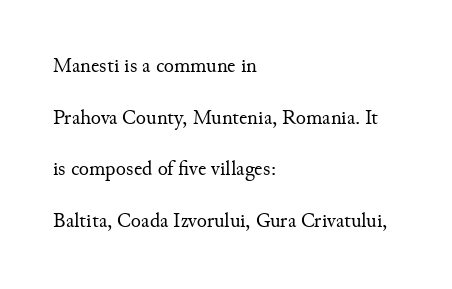
{"italic": "no", "bold": "no", "underline": "no", "align": "left", "line_spacing": "loose", "line_spacing_ratio": 2.46, "letter_spacing": "normal", "letter_spacing_em": 0.0, "glyph_px": 21}
